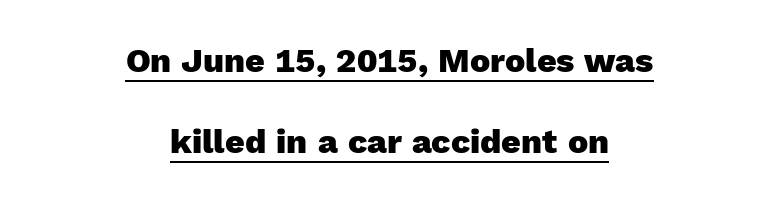
The image shows 34 px heavy sans-serif type, upright; set centered, loose line spacing (2.38x), normal letter spacing, underlined; a medium x-height.
